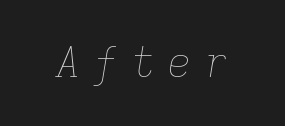
The image shows 41 px thin type, italic (leaning right), monospaced; set unusually wide letter spacing (+0.3 em), not underlined; low stroke contrast and a medium x-height.
